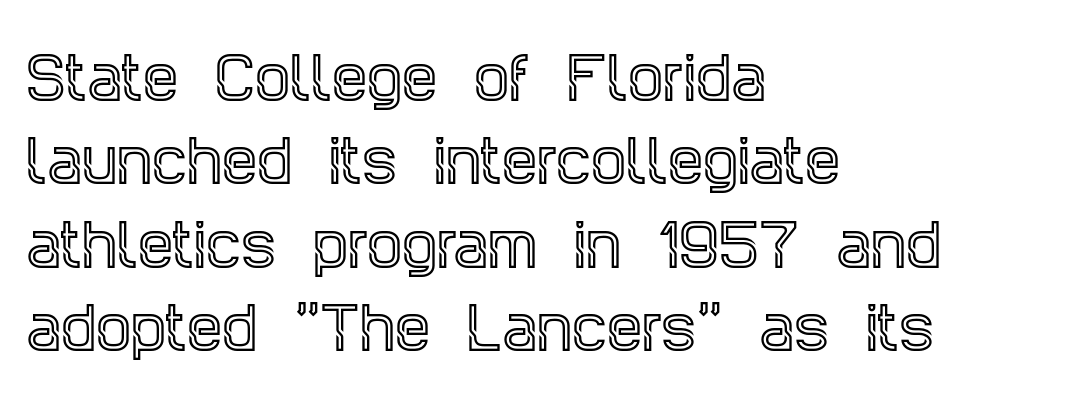
The image shows 56 px condensed serif type, upright; set left-aligned, normal line spacing (1.49x), normal letter spacing, not underlined; a large x-height.
